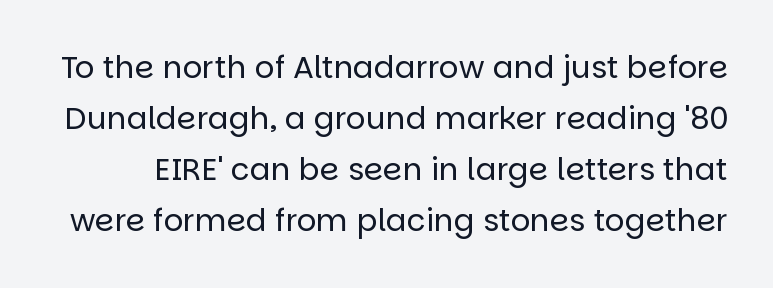
The passage shown has conventional tracking throughout. You could not count columns in this text — the font is proportionally spaced. The glyphs in this specimen are sans serif. Underlining? Definitely not there.
